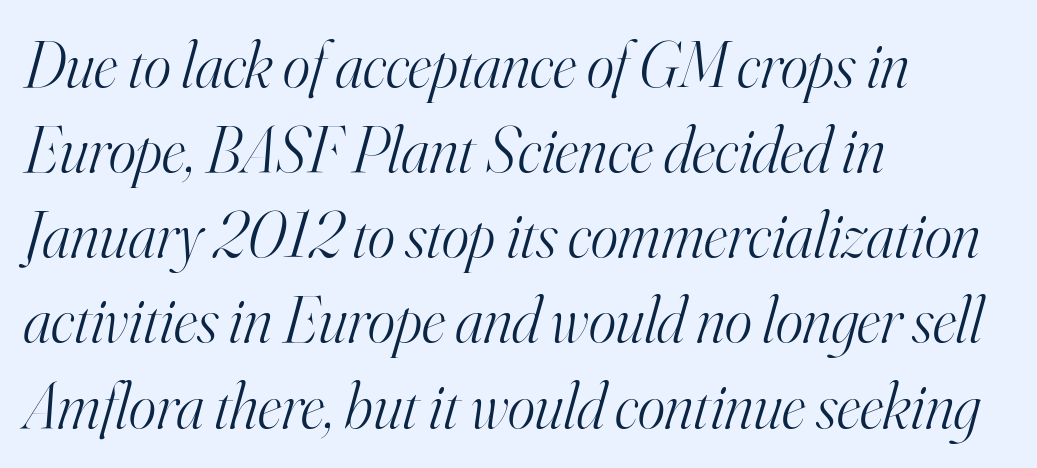
Posture: slanted. The glyphs are unaccompanied by any horizontal stroke below them. Note the varied advance widths — an 'i' is clearly narrower than an 'm'. Is this a sans? No — the strokes have serifs. Glyph-to-glyph distance matches everyday printed text. All the whitespace from short lines collects on the right.
